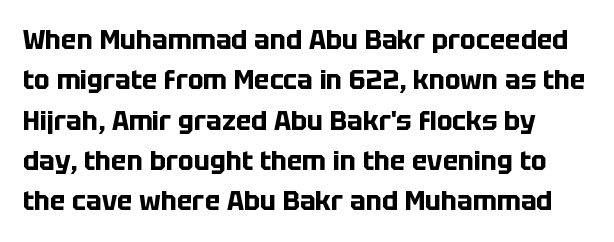
The image shows 26 px bold type, upright; set normal line spacing (1.55x), normal letter spacing, not underlined.
